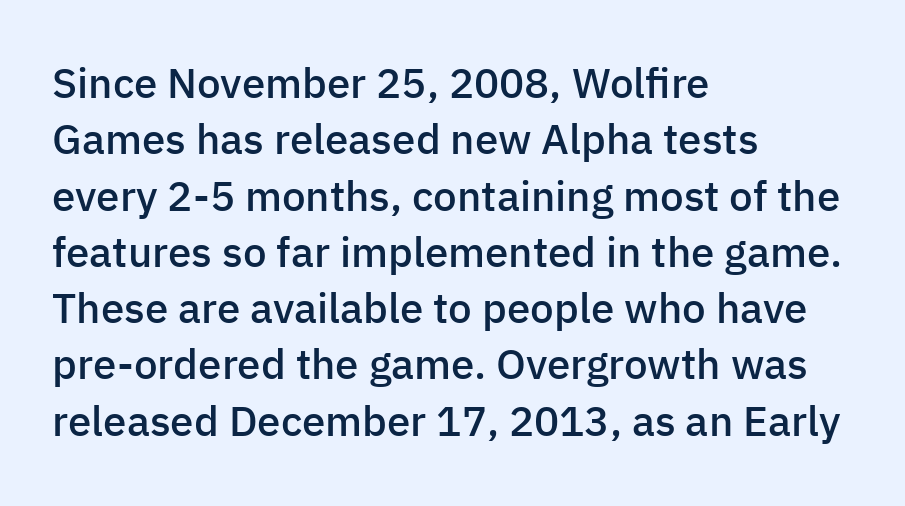
Strokes here are thickened, but only to semibold level. The text was rendered using a sans face with plain stroke endings. Clear beneath every line of the passage. The lettering holds an erect, upright posture throughout. Interline gaps are of average width in this sample.
